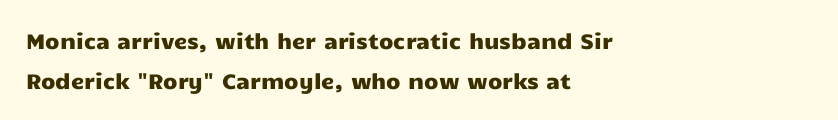
{"italic": "no", "underline": "no", "align": "left", "line_spacing_ratio": 1.89, "letter_spacing": "normal", "letter_spacing_em": 0.0, "glyph_px": 21}
